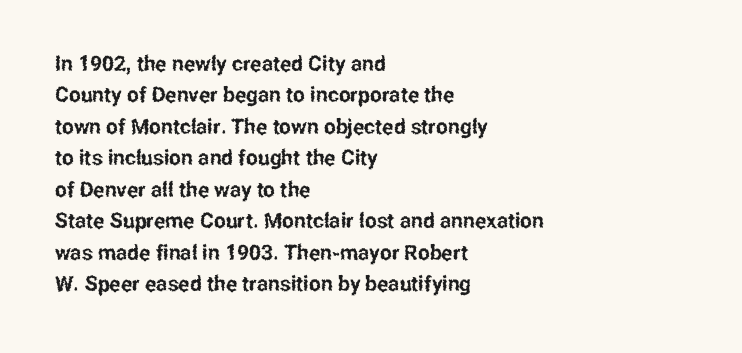
Q: Is the text italic (slanted)? A: No, it is upright.
Q: Is the text underlined? A: No.
Q: How is the paragraph aligned? A: Left-aligned.
Q: Is the spacing between letters normal or unusually wide? A: Normal.
Q: Is the spacing between lines tight, normal or loose? A: Normal.
